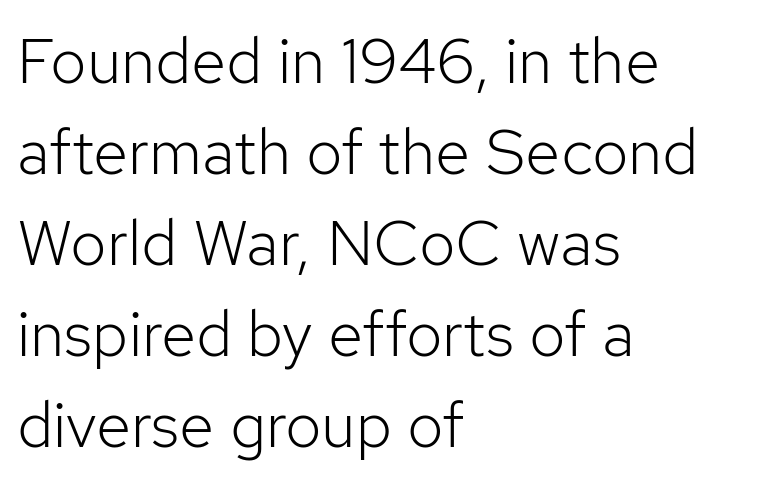
The image shows 64 px light sans-serif type, upright; set left-aligned, normal line spacing (1.42x), normal letter spacing, not underlined; low stroke contrast and a medium x-height.
